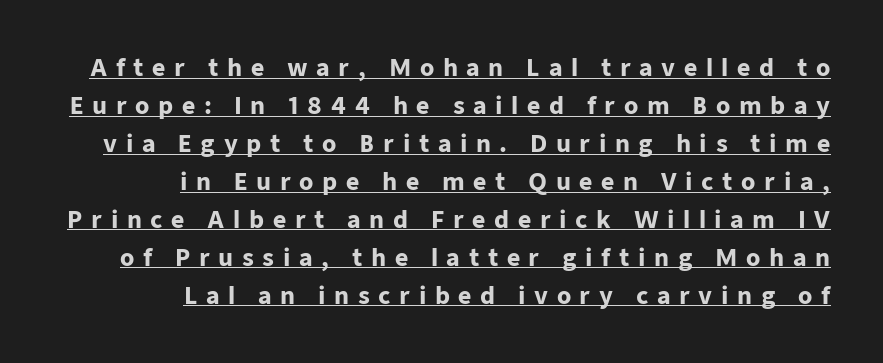
{"italic": "no", "bold": "yes", "underline": "yes", "align": "right", "line_spacing": "normal", "line_spacing_ratio": 1.65, "letter_spacing": "wide", "letter_spacing_em": 0.37, "glyph_px": 23}
